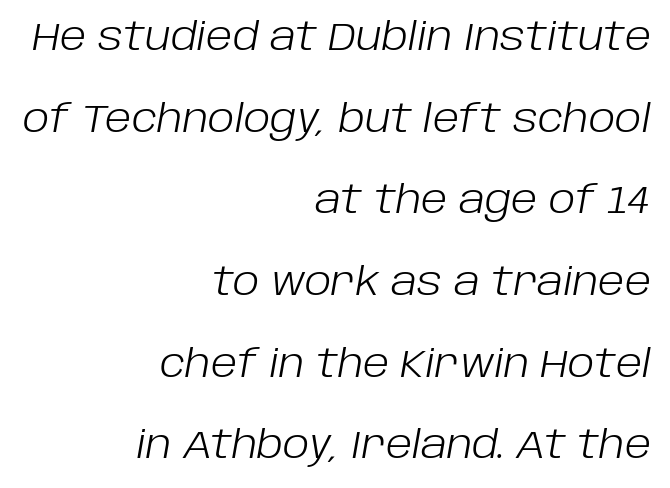
Q: Is the text bold? A: No.
Q: Is the text italic (slanted)? A: Yes, it leans right by about 10 degrees.
Q: Is the text underlined? A: No.
Q: How is the paragraph aligned? A: Right-aligned.
Q: Is the spacing between letters normal or unusually wide? A: Normal.
Q: Is the spacing between lines tight, normal or loose? A: Loose.
Q: Width (condensed, normal, or wide)? A: Normal.
Q: Stroke contrast? A: Low.
Q: x-height? A: Large.
Q: Monospaced? A: No.
